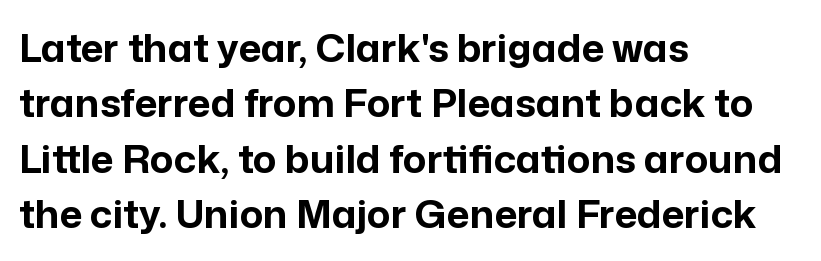
{"serif": "no", "italic": "no", "bold": "yes", "weight": "bold", "width": "normal", "stroke_contrast": "low", "x_height": "medium", "monospaced": "no", "underline": "no", "align": "left", "line_spacing": "normal", "line_spacing_ratio": 1.42, "letter_spacing": "normal", "letter_spacing_em": 0.0, "glyph_px": 39}
